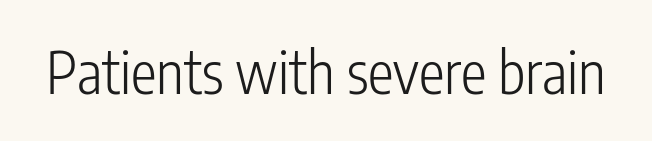
Lines of text with bare space underneath. Look at the tracking — it's just the regular setting, nothing added. Letters have the restrained weight of plain body copy at most. This rendering employs a face without finishing strokes, i.e., a sans-serif. These lines were composed using upright roman letters.
